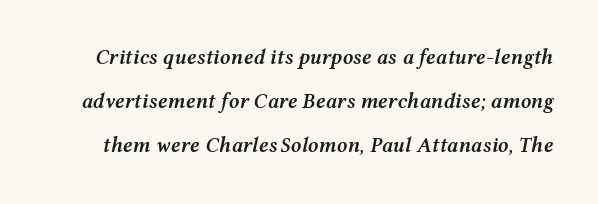
{"italic": "yes", "lean": "right", "slant_degrees": 12, "bold": "semi", "underline": "no", "line_spacing": "loose", "line_spacing_ratio": 2.1, "letter_spacing": "normal", "letter_spacing_em": 0.0, "glyph_px": 21}
